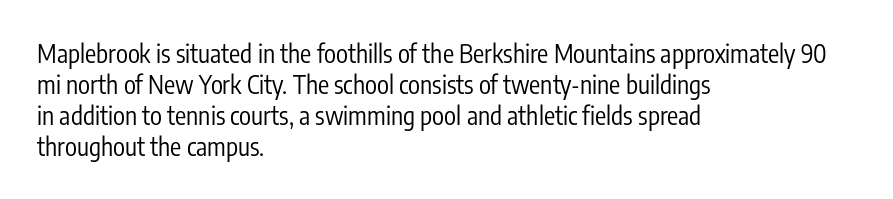
A light-to-regular cut is what we see here. Clear beneath every line of the passage. Vertical strokes here are truly vertical. The passage shown has conventional tracking throughout. Leftover space on each line is placed entirely after the last word.
